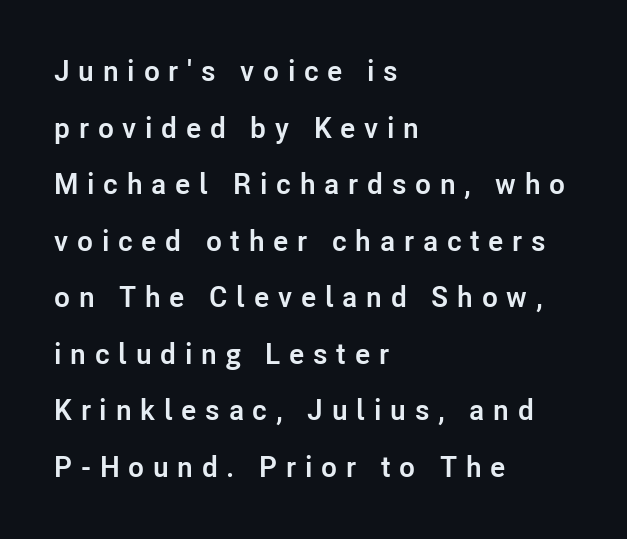
This block would shrink considerably if given ordinary leading; it's expanded now. The typesetting leans heavy: a genuine bold. The space directly below the letters is spotless. In terms of posture, this sample is upright. Regarding serifs, this sample does without them. This rendering uses left alignment, leaving the right contour irregular.
